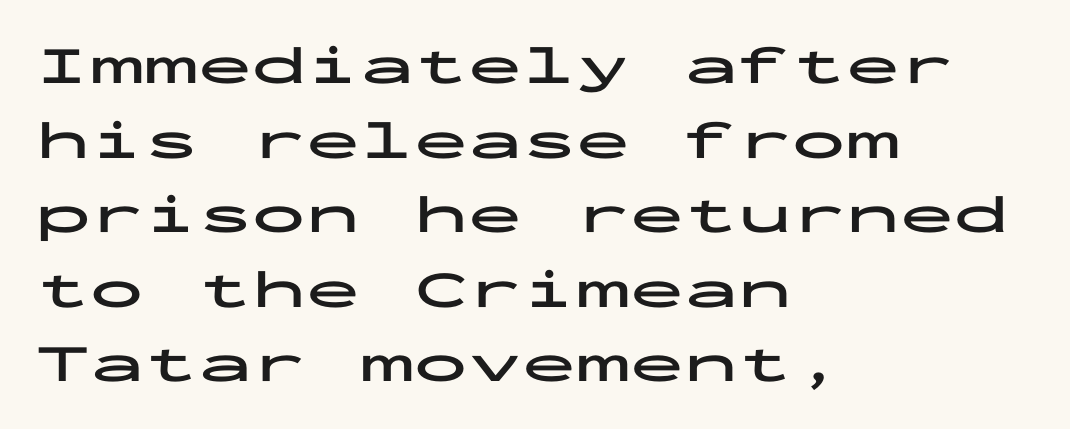
Fixed-width glyphs throughout — classic coding-font behaviour. Does the leading feel generous? No, just average. The designer went with a sans here, leaving each stem footless. No word sits above an underline. Notice how the stems are strictly vertical — no italics here. Heft: maximum for text — a bold.
